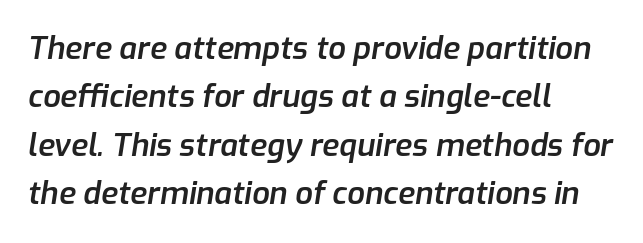
Characters are canted at an angle relative to the baseline's perpendicular. Check the space under the baseline: it is left empty. Caption: multi-line text, flush left, ragged right. You could call the tracking neutral — neither tight nor loose. Semibold letterforms, between regular and bold.
